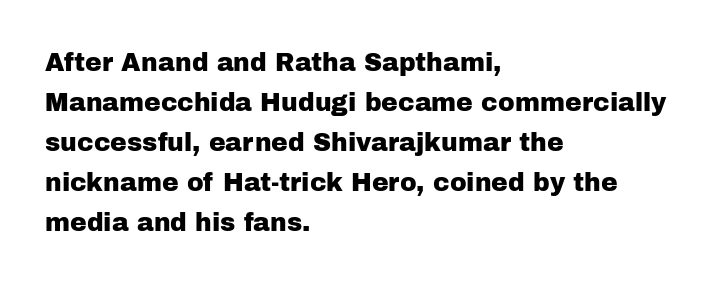
The image shows 25 px text type, upright; set left-aligned, normal line spacing (1.6x), normal letter spacing, not underlined.
